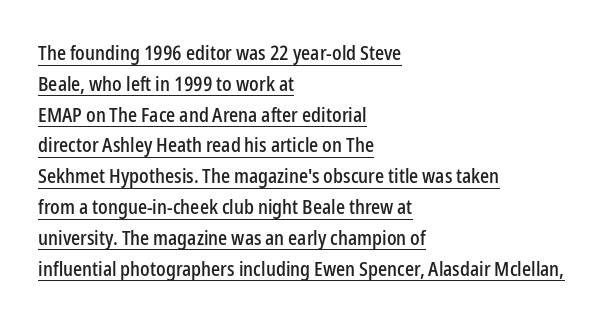
The image shows 20 px text type, upright; set left-aligned, normal line spacing (1.54x), normal letter spacing, underlined.
